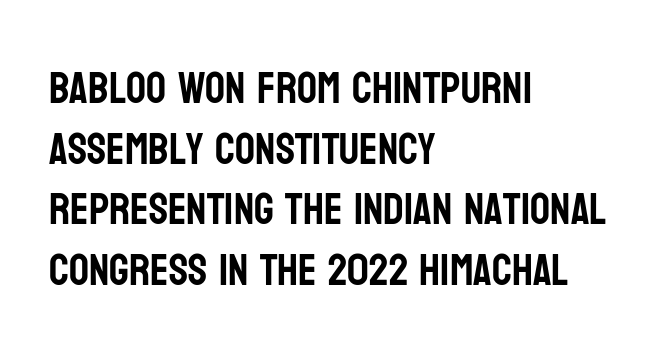
Descenders hang freely into open space. The characters display no serif detailing; their extremities are plain. Think of a printed novel: that variable character pitch is what you see here. Ascenders rise straight up at ninety degrees. The paragraph shown leans on its left margin.
